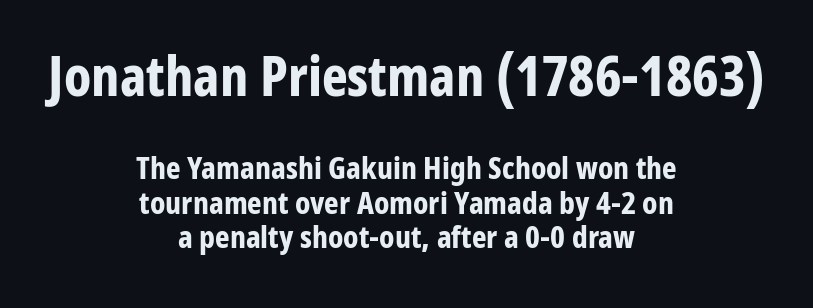
Q: Is the text bold? A: Yes.
Q: Is the text italic (slanted)? A: No, it is upright.
Q: Is the typeface a serif or a sans-serif typeface? A: Sans-serif.
Q: Is the text underlined? A: No.
Q: How is the paragraph aligned? A: Centered.
Q: Is the spacing between letters normal or unusually wide? A: Normal.
Q: Is the spacing between lines tight, normal or loose? A: Tight.
Q: Which block of text is set in a larger size, the first (top) or the second (bottom)? A: The first (top) one.
Q: Width (condensed, normal, or wide)? A: Condensed.
Q: Stroke contrast? A: Low.
Q: x-height? A: Medium.
Q: Monospaced? A: No.
